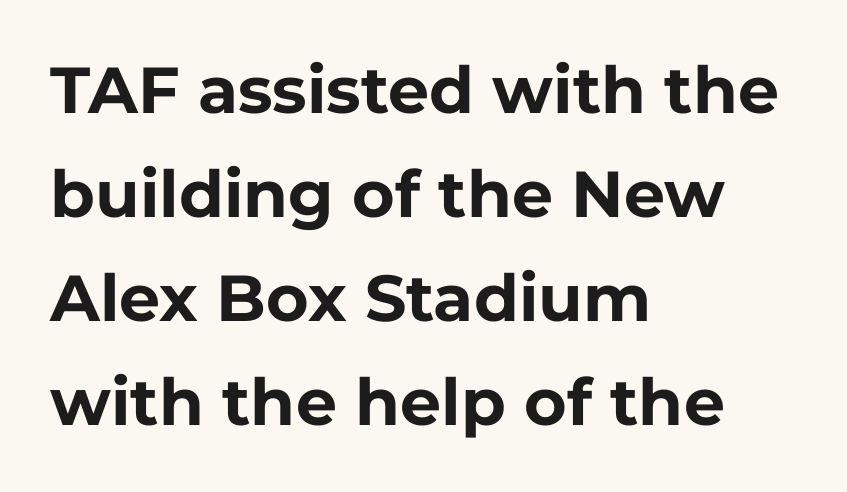
Q: Is the text bold? A: Yes.
Q: Is the text italic (slanted)? A: No, it is upright.
Q: Is the typeface a serif or a sans-serif typeface? A: Sans-serif.
Q: Is the text underlined? A: No.
Q: How is the paragraph aligned? A: Left-aligned.
Q: Is the spacing between letters normal or unusually wide? A: Normal.
Q: Is the spacing between lines tight, normal or loose? A: Normal.
Q: Width (condensed, normal, or wide)? A: Normal.
Q: Stroke contrast? A: Low.
Q: x-height? A: Medium.
Q: Monospaced? A: No.
